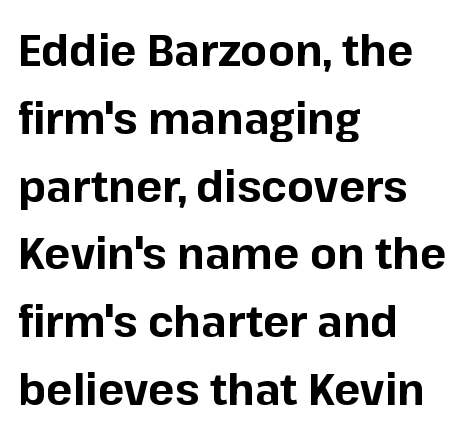
Q: Is the text bold? A: Yes.
Q: Is the text italic (slanted)? A: No, it is upright.
Q: Is the typeface a serif or a sans-serif typeface? A: Sans-serif.
Q: Is the text underlined? A: No.
Q: How is the paragraph aligned? A: Left-aligned.
Q: Is the spacing between letters normal or unusually wide? A: Normal.
Q: Is the spacing between lines tight, normal or loose? A: Normal.
Q: Width (condensed, normal, or wide)? A: Normal.
Q: Stroke contrast? A: Low.
Q: x-height? A: Medium.
Q: Monospaced? A: No.
